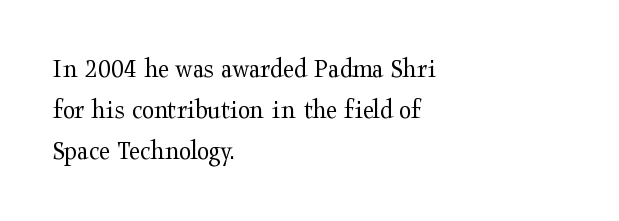
Q: Is the text bold? A: No.
Q: Is the text italic (slanted)? A: No, it is upright.
Q: Is the typeface a serif or a sans-serif typeface? A: Serif.
Q: Is the text underlined? A: No.
Q: How is the paragraph aligned? A: Left-aligned.
Q: Is the spacing between letters normal or unusually wide? A: Normal.
Q: Is the spacing between lines tight, normal or loose? A: Normal.
Q: Width (condensed, normal, or wide)? A: Wide.
Q: Stroke contrast? A: Medium.
Q: x-height? A: Medium.
Q: Monospaced? A: No.
